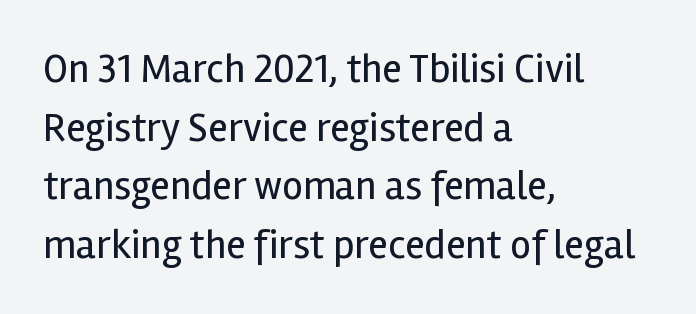
Q: Is the text bold? A: No.
Q: Is the text italic (slanted)? A: No, it is upright.
Q: Is the typeface a serif or a sans-serif typeface? A: Sans-serif.
Q: Is the text underlined? A: No.
Q: How is the paragraph aligned? A: Left-aligned.
Q: Is the spacing between letters normal or unusually wide? A: Normal.
Q: Is the spacing between lines tight, normal or loose? A: Normal.
Q: Width (condensed, normal, or wide)? A: Normal.
Q: x-height? A: Medium.
Q: Monospaced? A: No.
